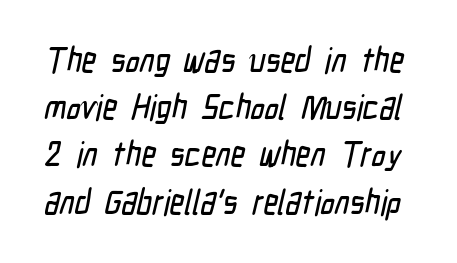
Q: Is the typeface a serif or a sans-serif typeface? A: Sans-serif.
Q: Is the text underlined? A: No.
Q: Is the spacing between letters normal or unusually wide? A: Normal.
Q: Is the spacing between lines tight, normal or loose? A: Normal.
Q: Width (condensed, normal, or wide)? A: Condensed.
Q: Stroke contrast? A: Low.
Q: x-height? A: Medium.
Q: Monospaced? A: No.
